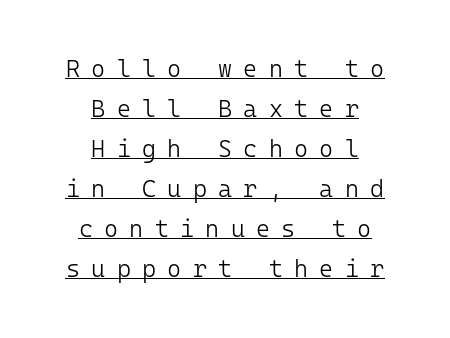
{"italic": "no", "bold": "no", "underline": "yes", "align": "center", "line_spacing": "normal", "line_spacing_ratio": 1.67, "letter_spacing": "wide", "letter_spacing_em": 0.47, "glyph_px": 24}
